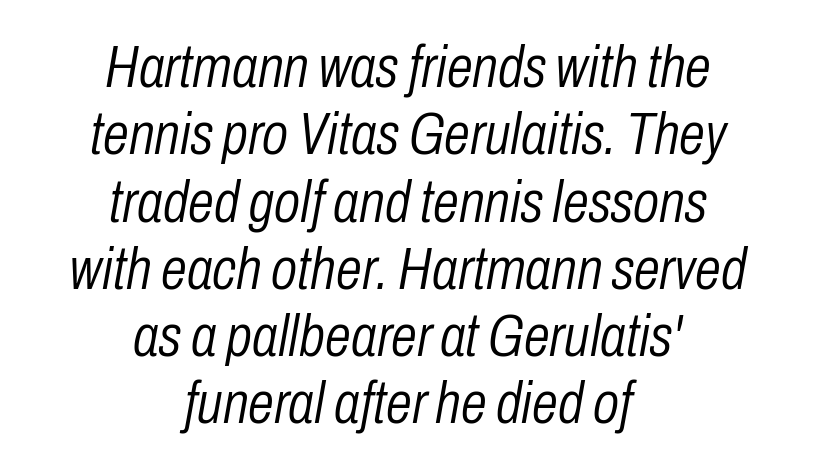
Q: Is the text bold? A: No.
Q: Is the text italic (slanted)? A: Yes, it leans right by about 10 degrees.
Q: Is the text underlined? A: No.
Q: How is the paragraph aligned? A: Centered.
Q: Is the spacing between letters normal or unusually wide? A: Normal.
Q: Is the spacing between lines tight, normal or loose? A: Tight.
Q: Width (condensed, normal, or wide)? A: Condensed.
Q: Stroke contrast? A: Low.
Q: x-height? A: Medium.
Q: Monospaced? A: No.
